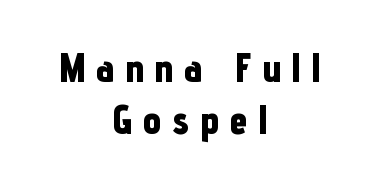
The image shows 41 px bold, condensed sans-serif type, upright; set centered, normal line spacing (1.28x), unusually wide letter spacing (+0.26 em), not underlined; low stroke contrast and a medium x-height.
